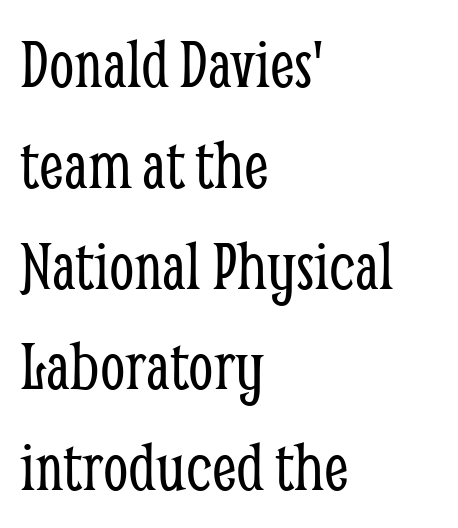
{"serif": "yes", "italic": "no", "bold": "no", "weight": "light", "width": "condensed", "stroke_contrast": "low", "x_height": "medium", "monospaced": "no", "underline": "no", "align": "left", "line_spacing": "normal", "line_spacing_ratio": 1.4, "letter_spacing": "normal", "letter_spacing_em": 0.0, "glyph_px": 72}
